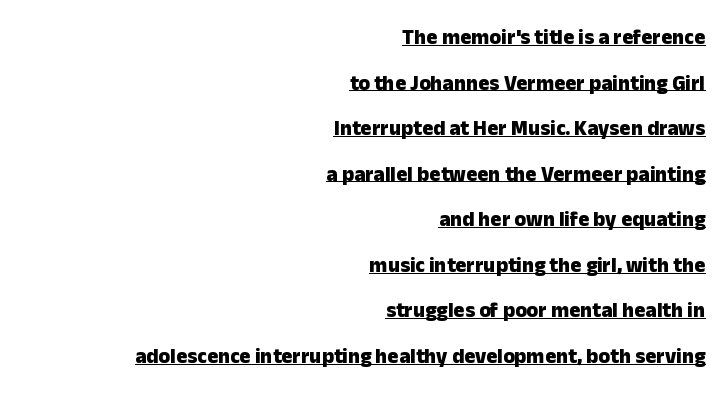
Q: Is the text bold? A: Yes.
Q: Is the text italic (slanted)? A: No, it is upright.
Q: Is the text underlined? A: Yes.
Q: How is the paragraph aligned? A: Right-aligned.
Q: Is the spacing between letters normal or unusually wide? A: Normal.
Q: Is the spacing between lines tight, normal or loose? A: Loose.
